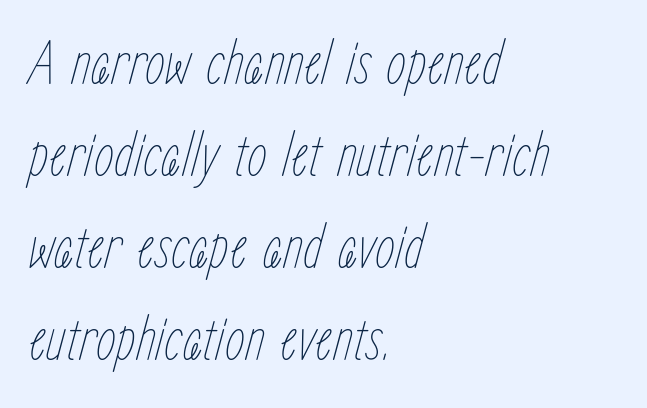
Q: Is the text bold? A: No.
Q: Is the text italic (slanted)? A: Yes, it leans right by about 15 degrees.
Q: Is the text underlined? A: No.
Q: How is the paragraph aligned? A: Left-aligned.
Q: Is the spacing between letters normal or unusually wide? A: Normal.
Q: Is the spacing between lines tight, normal or loose? A: Normal.
Q: Width (condensed, normal, or wide)? A: Condensed.
Q: Stroke contrast? A: Low.
Q: x-height? A: Medium.
Q: Monospaced? A: No.
